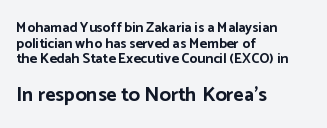
One-word summary of the alignment: left. A full-strength bold gives these letters their thick strokes. Interline gaps are noticeably narrow in this sample. A typesetter would mark this as roman, not italic. The lower block of text is set noticeably larger than the block above it.
